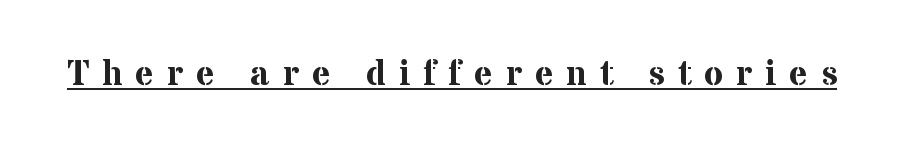
The image shows 35 px bold serif type, upright; set unusually wide letter spacing (+0.37 em), underlined; medium stroke contrast and a medium x-height.
